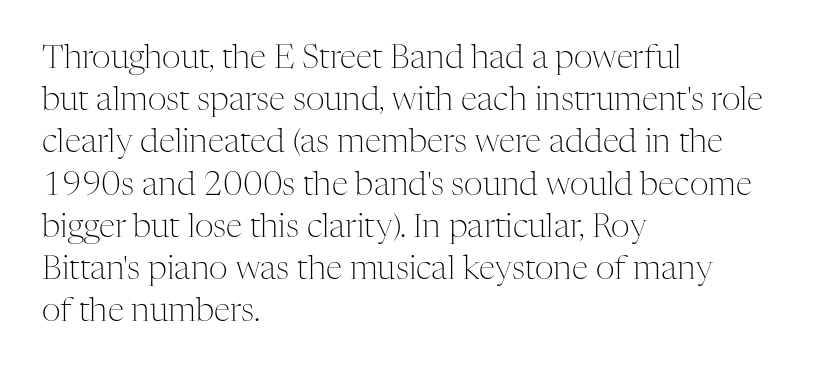
Rows of type keep a routine distance in the vertical direction. The typeface has the unassuming heft of standard copy or less. Lines of text with bare space underneath. Horizontally, the lines are justified to the leading edge only.
